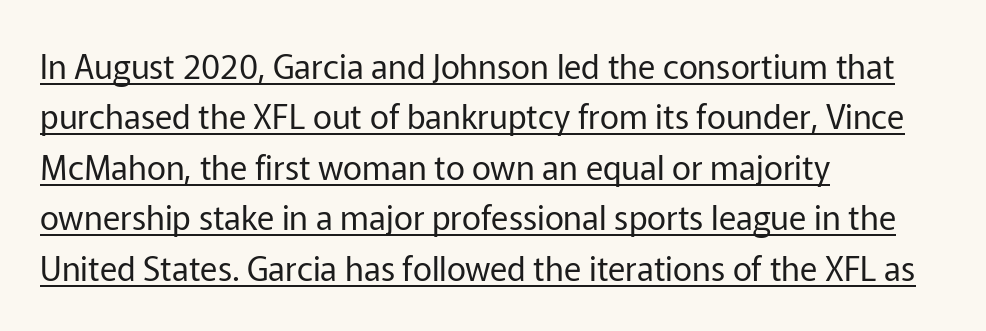
Q: Is the text bold? A: No.
Q: Is the text italic (slanted)? A: No, it is upright.
Q: Is the typeface a serif or a sans-serif typeface? A: Sans-serif.
Q: Is the text underlined? A: Yes.
Q: How is the paragraph aligned? A: Left-aligned.
Q: Is the spacing between letters normal or unusually wide? A: Normal.
Q: Is the spacing between lines tight, normal or loose? A: Normal.
Q: Width (condensed, normal, or wide)? A: Normal.
Q: Stroke contrast? A: Low.
Q: x-height? A: Medium.
Q: Monospaced? A: No.
